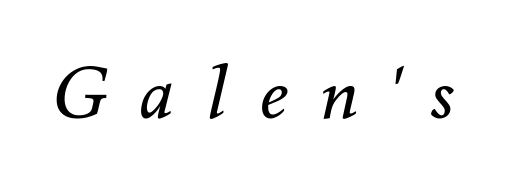
Q: Is the text bold? A: No.
Q: Is the text italic (slanted)? A: Yes, it leans right by about 12 degrees.
Q: Is the text underlined? A: No.
Q: Is the spacing between letters normal or unusually wide? A: Unusually wide.
Q: Width (condensed, normal, or wide)? A: Normal.
Q: Stroke contrast? A: Medium.
Q: x-height? A: Small.
Q: Monospaced? A: No.
